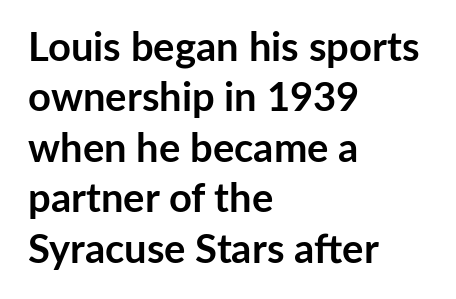
Q: Is the text bold? A: Yes.
Q: Is the text italic (slanted)? A: No, it is upright.
Q: Is the typeface a serif or a sans-serif typeface? A: Sans-serif.
Q: Is the text underlined? A: No.
Q: How is the paragraph aligned? A: Left-aligned.
Q: Is the spacing between letters normal or unusually wide? A: Normal.
Q: Is the spacing between lines tight, normal or loose? A: Normal.
Q: Width (condensed, normal, or wide)? A: Normal.
Q: Stroke contrast? A: Low.
Q: x-height? A: Medium.
Q: Monospaced? A: No.
